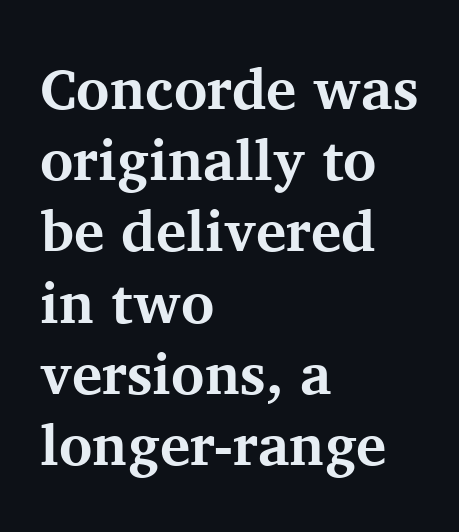
{"serif": "yes", "italic": "no", "bold": "yes", "weight": "bold", "width": "normal", "stroke_contrast": "medium", "x_height": "medium", "monospaced": "no", "underline": "no", "align": "left", "line_spacing": "normal", "line_spacing_ratio": 1.25, "letter_spacing": "normal", "letter_spacing_em": 0.0, "glyph_px": 57}
